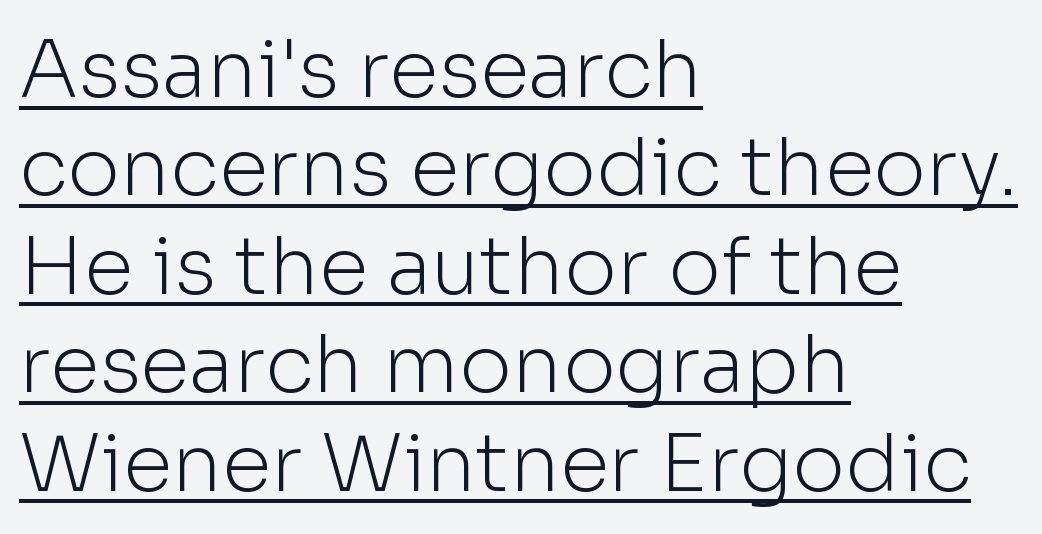
Is the letter spacing exaggerated? No — it looks like the ordinary default. Nope, no serifs anywhere on these letters. Note the varied advance widths — an 'i' is clearly narrower than an 'm'. Think standard paragraph weight, or any step lighter than that. Posture: straight, roman, zero tilt. In CSS terms this would be text-align: left.
